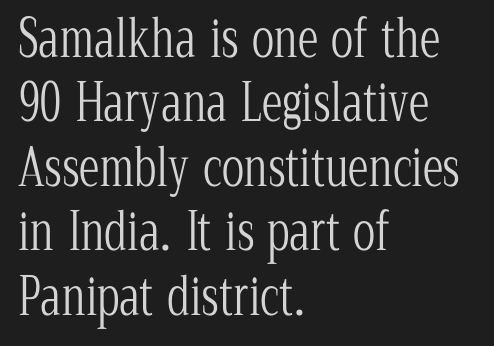
The image shows 52 px light, condensed serif type, upright; set left-aligned, line spacing 1.24x, normal letter spacing, not underlined; low stroke contrast and a medium x-height.
